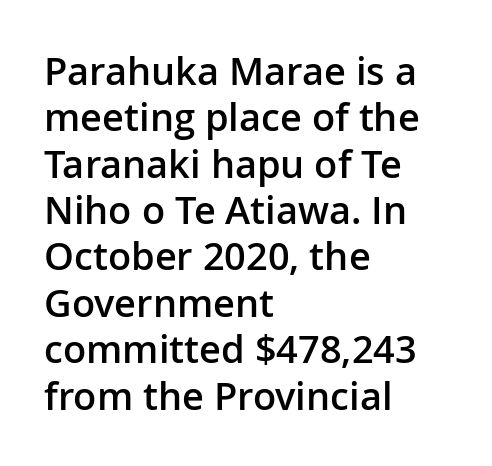
The image shows 38 px semibold sans-serif type, upright; set left-aligned, line spacing 1.22x, normal letter spacing, not underlined; low stroke contrast and a medium x-height.
